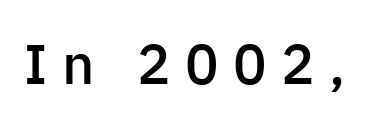
{"serif": "no", "italic": "no", "bold": "semi", "weight": "semibold", "width": "normal", "stroke_contrast": "low", "x_height": "medium", "monospaced": "no", "underline": "no", "letter_spacing": "wide", "letter_spacing_em": 0.26, "glyph_px": 56}
